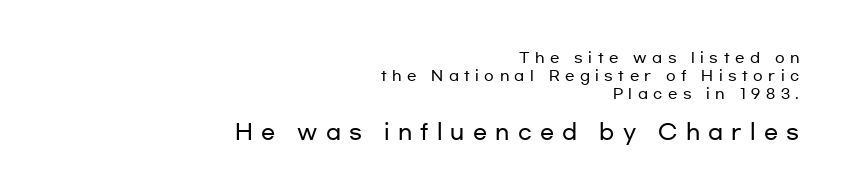
Q: Is the text italic (slanted)? A: No, it is upright.
Q: Is the text underlined? A: No.
Q: How is the paragraph aligned? A: Right-aligned.
Q: Is the spacing between letters normal or unusually wide? A: Unusually wide.
Q: Is the spacing between lines tight, normal or loose? A: Normal.
Q: Which block of text is set in a larger size, the first (top) or the second (bottom)? A: The second (bottom) one.
